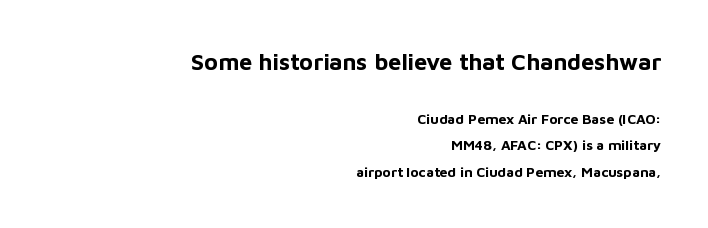
The typesetter chose a ragged-left arrangement here. The font's upright variant was chosen for this text. Vertical spacing — loose. Descenders hang freely into open space.
